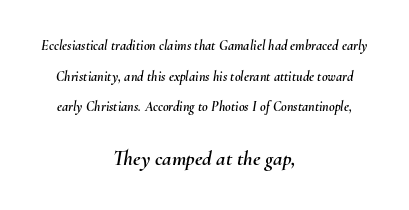
Q: Is the text italic (slanted)? A: Yes, it leans right by about 10 degrees.
Q: Is the text underlined? A: No.
Q: How is the paragraph aligned? A: Centered.
Q: Is the spacing between letters normal or unusually wide? A: Normal.
Q: Is the spacing between lines tight, normal or loose? A: Loose.
Q: Which block of text is set in a larger size, the first (top) or the second (bottom)? A: The second (bottom) one.
